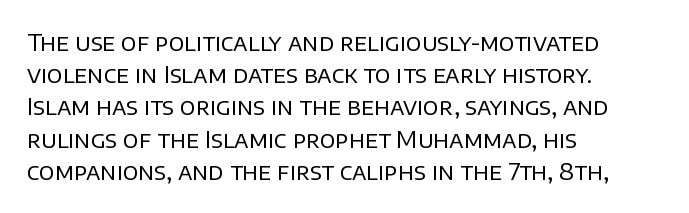
{"italic": "no", "bold": "no", "underline": "no", "align": "left", "line_spacing": "normal", "line_spacing_ratio": 1.4, "letter_spacing": "normal", "letter_spacing_em": 0.0, "glyph_px": 23}
